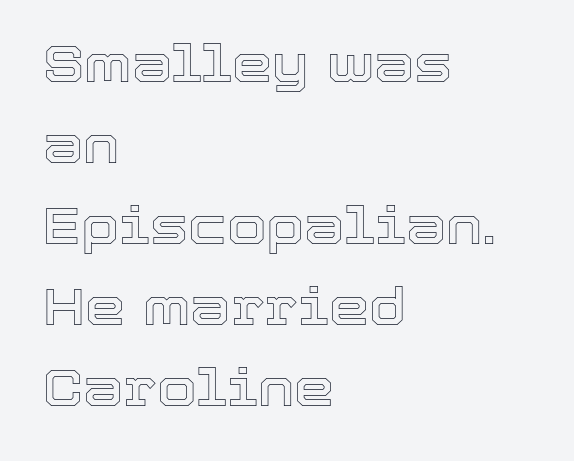
{"italic": "no", "width": "normal", "x_height": "medium", "monospaced": "no", "underline": "no", "align": "left", "line_spacing": "normal", "line_spacing_ratio": 1.59, "letter_spacing": "normal", "letter_spacing_em": 0.0, "glyph_px": 51}
